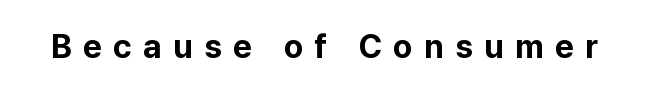
{"serif": "no", "italic": "no", "bold": "yes", "weight": "bold", "width": "normal", "stroke_contrast": "low", "x_height": "medium", "monospaced": "no", "underline": "no", "letter_spacing": "wide", "letter_spacing_em": 0.34, "glyph_px": 33}
